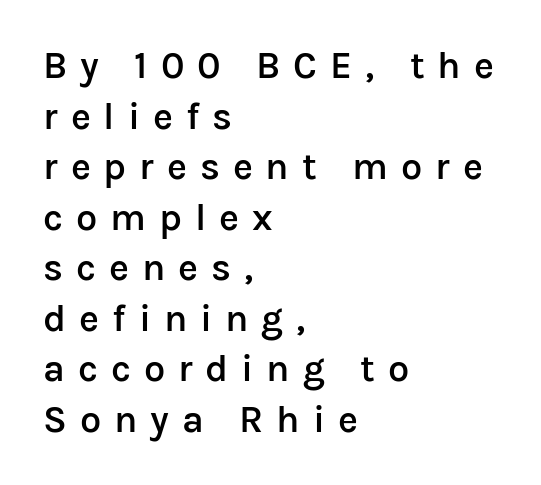
Q: Is the text bold? A: Semi-bold.
Q: Is the text italic (slanted)? A: No, it is upright.
Q: Is the typeface a serif or a sans-serif typeface? A: Sans-serif.
Q: Is the text underlined? A: No.
Q: How is the paragraph aligned? A: Left-aligned.
Q: Is the spacing between letters normal or unusually wide? A: Unusually wide.
Q: Is the spacing between lines tight, normal or loose? A: Normal.
Q: Width (condensed, normal, or wide)? A: Normal.
Q: Stroke contrast? A: Low.
Q: x-height? A: Medium.
Q: Monospaced? A: No.
